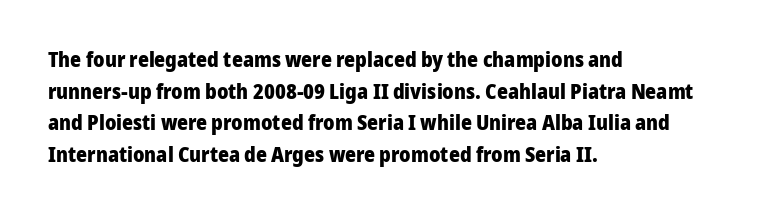
This is roman type, the default non-slanted kind. Observe the ordinary spacing: letters are neighbours, not strangers. The space between consecutive lines is moderate. Leftover space on each line is placed entirely after the last word. The string is rendered with underlining switched off. What weight is shown? A full bold with thick strokes.
